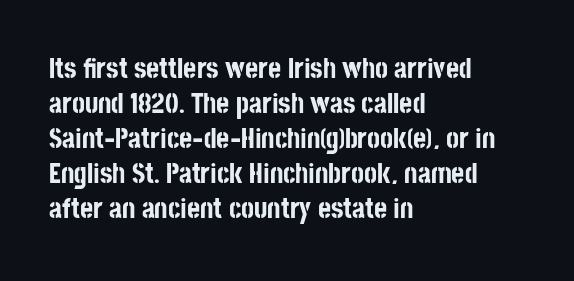
{"serif": "no", "italic": "no", "bold": "yes", "weight": "bold", "width": "condensed", "stroke_contrast": "low", "x_height": "large", "monospaced": "no", "underline": "no", "align": "left", "line_spacing": "normal", "line_spacing_ratio": 1.25, "letter_spacing": "normal", "letter_spacing_em": 0.0, "glyph_px": 28}
